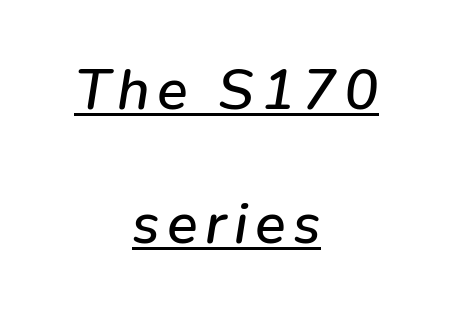
{"italic": "yes", "lean": "right", "slant_degrees": 9, "width": "normal", "stroke_contrast": "low", "x_height": "medium", "monospaced": "no", "underline": "yes", "align": "center", "line_spacing": "loose", "line_spacing_ratio": 2.35, "glyph_px": 57}
